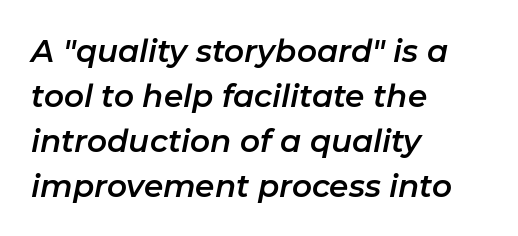
{"italic": "yes", "lean": "right", "slant_degrees": 11, "width": "normal", "stroke_contrast": "low", "x_height": "medium", "monospaced": "no", "underline": "no", "align": "left", "line_spacing": "normal", "line_spacing_ratio": 1.45, "letter_spacing": "normal", "letter_spacing_em": 0.0, "glyph_px": 31}
